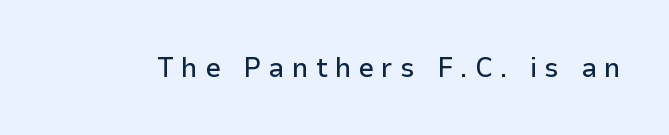
{"serif": "no", "italic": "no", "width": "normal", "stroke_contrast": "low", "x_height": "medium", "monospaced": "no", "underline": "no", "letter_spacing": "wide", "letter_spacing_em": 0.26, "glyph_px": 28}
